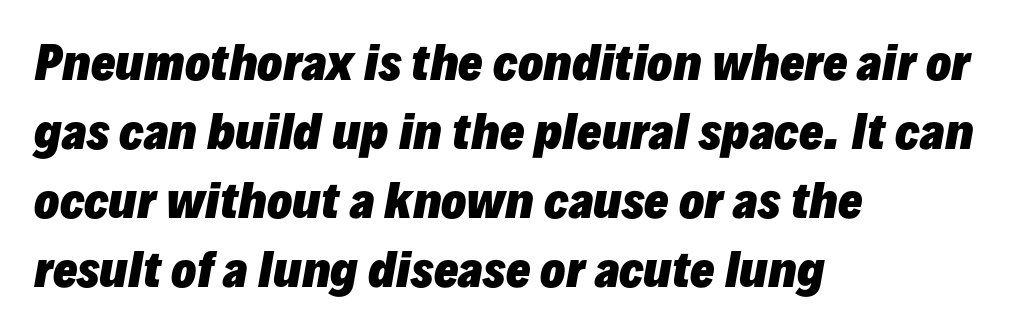
The string is rendered with underlining switched off. Varying glyph widths throughout — classic text-font behaviour. Students, note that the glyphs here touch the page at normal intervals. Horizontally, the lines are justified to the leading edge only. These words are printed bold, with thick strokes throughout.
